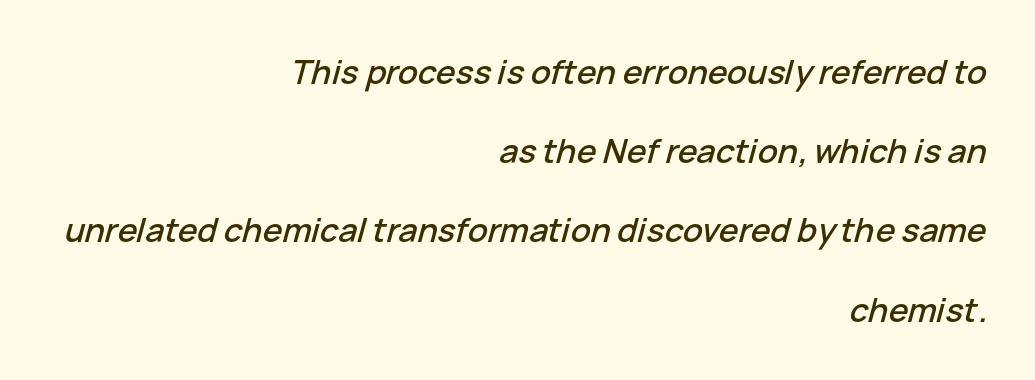
{"italic": "yes", "lean": "right", "slant_degrees": 15, "width": "normal", "stroke_contrast": "low", "x_height": "medium", "monospaced": "no", "underline": "no", "align": "right", "line_spacing": "loose", "line_spacing_ratio": 2.4, "letter_spacing": "normal", "letter_spacing_em": 0.0, "glyph_px": 33}
